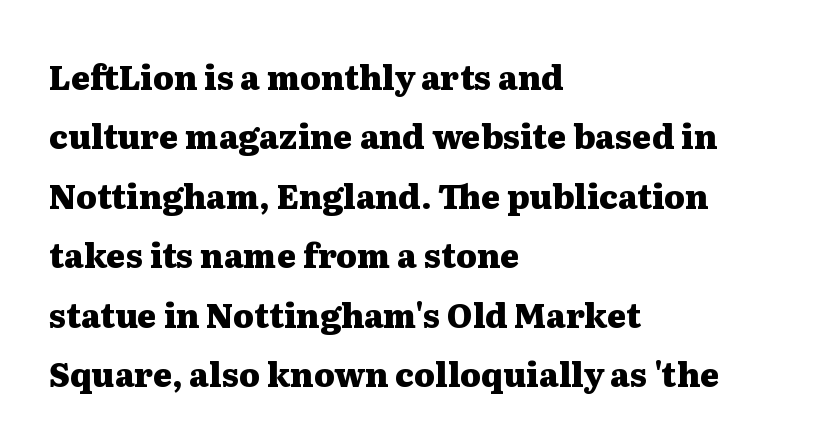
{"serif": "yes", "italic": "no", "bold": "yes", "weight": "heavy", "width": "wide", "stroke_contrast": "medium", "x_height": "medium", "monospaced": "no", "underline": "no", "align": "left", "line_spacing_ratio": 1.8, "letter_spacing": "normal", "letter_spacing_em": 0.0, "glyph_px": 33}
